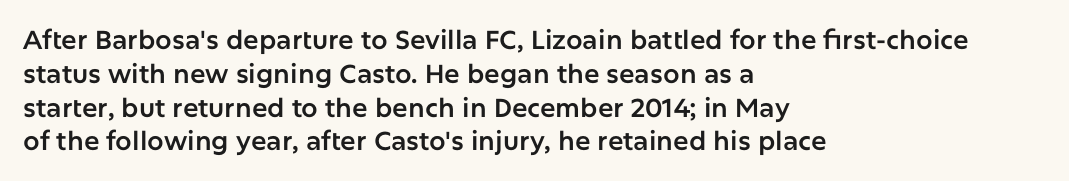
Q: Is the text italic (slanted)? A: No, it is upright.
Q: Is the text underlined? A: No.
Q: How is the paragraph aligned? A: Left-aligned.
Q: Is the spacing between letters normal or unusually wide? A: Normal.
Q: Is the spacing between lines tight, normal or loose? A: Normal.
